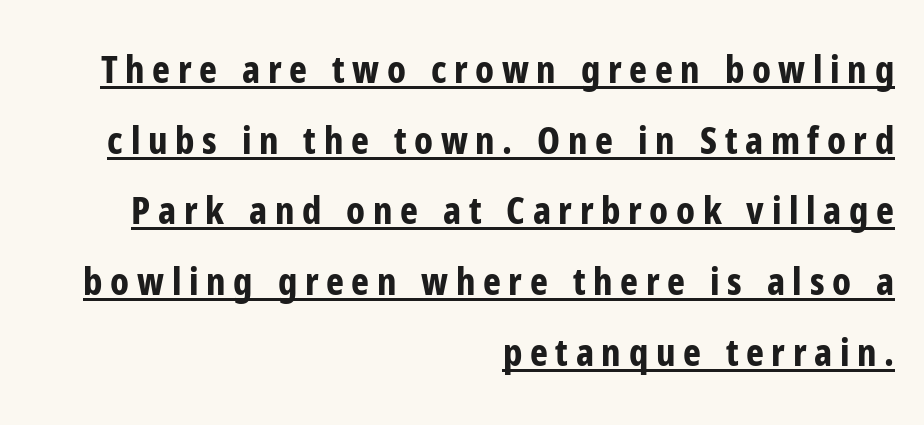
Character widths vary here, with narrow letters taking less room than wide ones. Typographic density is high because the face is bold. Is the block centered? No — it sits flush against the right margin. In terms of letterspacing, this is a distinctly airy, spread setting. To sum up the face: it is a sans, with no serifs. Looks like someone drew a line under every word here.
